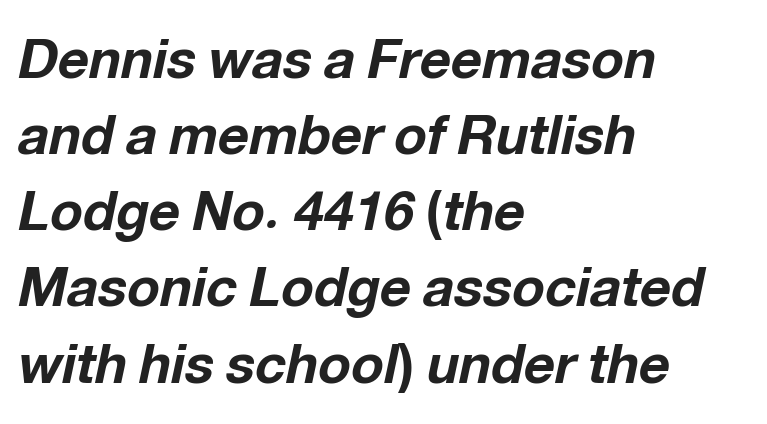
The image shows 54 px bold type, italic (leaning right); set left-aligned, normal line spacing (1.41x), normal letter spacing, not underlined; low stroke contrast and a medium x-height.
